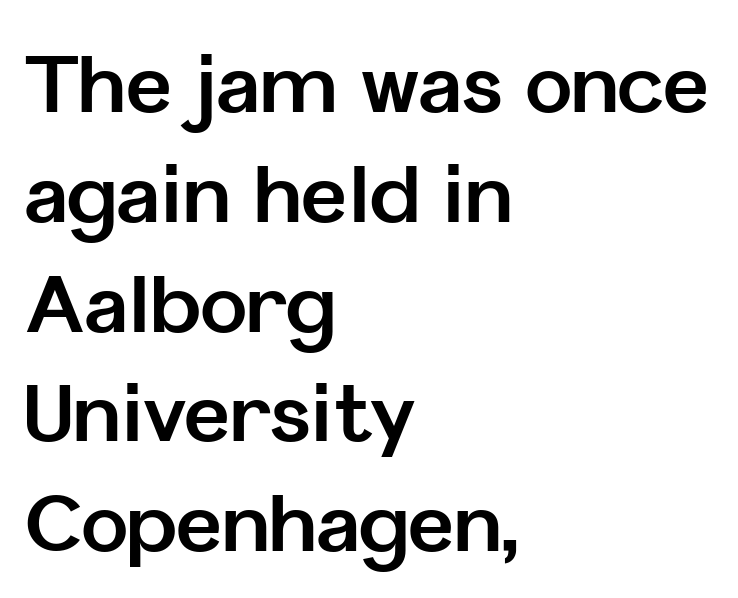
Here the glyphs are tracked normally, forming tight word shapes. The rendering uses natural spacing where letterforms have individual widths. The rendering shows plain stroke endings on the letterforms — a sans-serif design. Each glyph is drawn with heavy, bold strokes. The area under the type is left untouched.
